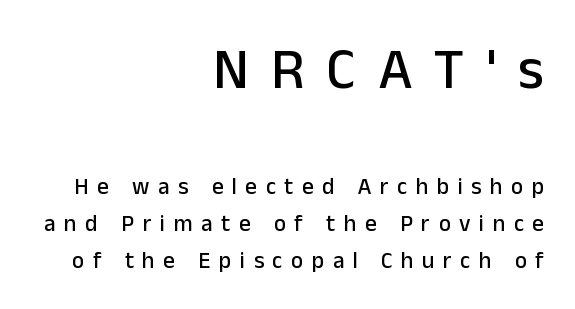
The image shows 58 px sans-serif type, upright; set right-aligned, normal line spacing (1.61x), unusually wide letter spacing (+0.37 em), not underlined; the first (top) block is 2.52x larger; low stroke contrast and a medium x-height.
